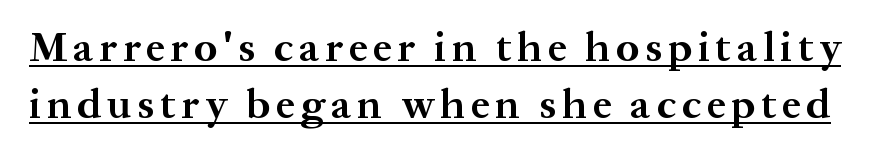
A baseline rule has been typeset under these characters. Regular leading. Typographic density is high because the face is bold. You can tell from the footed stems that serif type was used. These lines were composed using upright roman letters.
